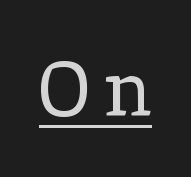
Q: Is the text bold? A: No.
Q: Is the text italic (slanted)? A: No, it is upright.
Q: Is the typeface a serif or a sans-serif typeface? A: Serif.
Q: Is the text underlined? A: Yes.
Q: Is the spacing between letters normal or unusually wide? A: Unusually wide.
Q: Width (condensed, normal, or wide)? A: Normal.
Q: x-height? A: Medium.
Q: Monospaced? A: No.
